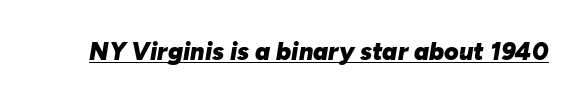
{"italic": "yes", "lean": "right", "slant_degrees": 10, "bold": "yes", "underline": "yes", "letter_spacing": "normal", "letter_spacing_em": 0.0, "glyph_px": 25}
